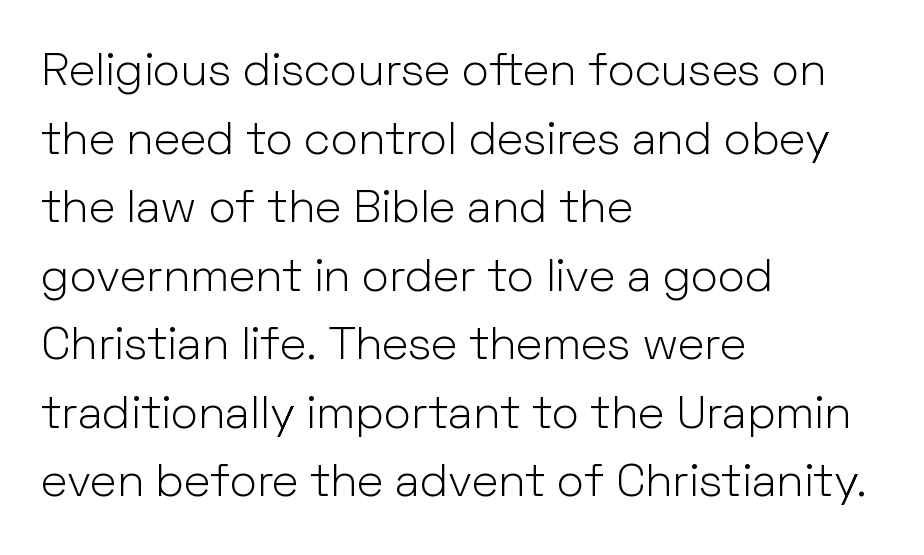
Ordinary non-slanted type is in use. Typographically, this falls in the sans-serif category. Plain, unruled lines of type. Character widths vary here, with narrow letters taking less room than wide ones.
